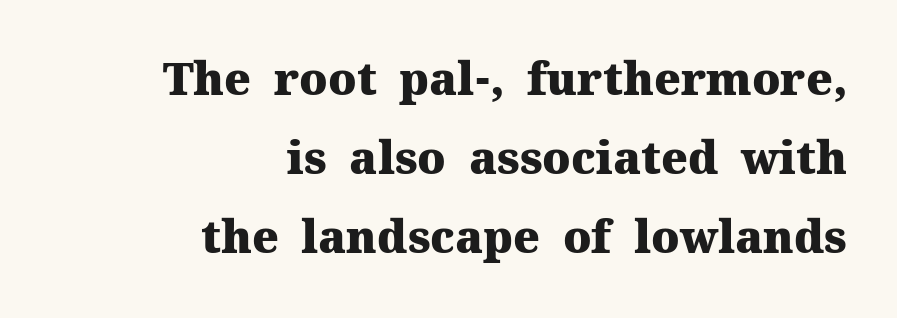
The image shows 45 px heavy serif type, upright; set right-aligned, line spacing 1.76x, normal letter spacing, not underlined; medium stroke contrast and a medium x-height.
